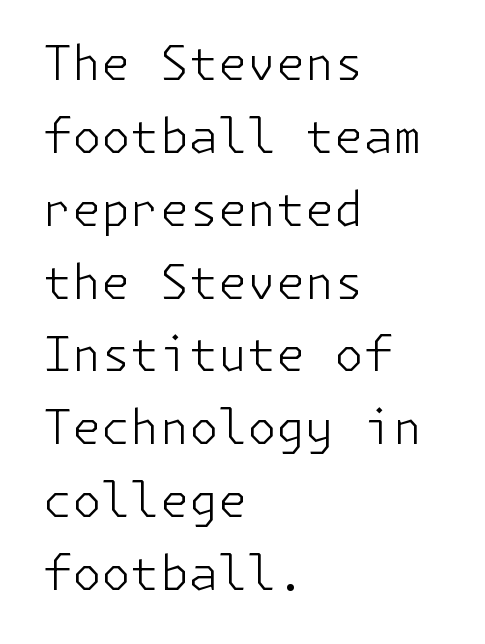
{"serif": "no", "italic": "no", "bold": "no", "weight": "light", "width": "normal", "stroke_contrast": "low", "x_height": "medium", "underline": "no", "align": "left", "line_spacing": "normal", "line_spacing_ratio": 1.55, "letter_spacing": "normal", "letter_spacing_em": 0.0, "glyph_px": 47}
